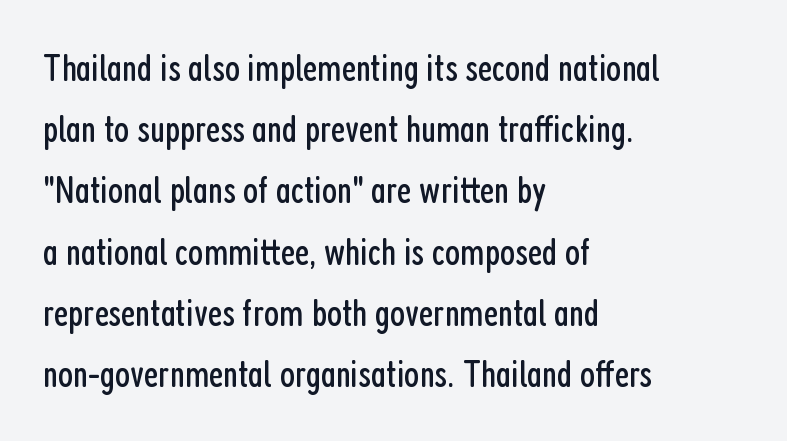
{"serif": "no", "italic": "no", "bold": "no", "weight": "regular", "width": "condensed", "stroke_contrast": "low", "x_height": "medium", "monospaced": "no", "underline": "no", "align": "left", "line_spacing": "normal", "line_spacing_ratio": 1.57, "letter_spacing": "normal", "letter_spacing_em": 0.0, "glyph_px": 39}
